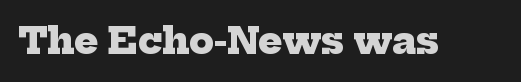
The characters look thick and weighty, a clear bold. The passage shown is not underscored anywhere. The passage shown is typed in a proportional face where columns would drift. Characters follow at the spacing the type designer built in. These lines are composed in type with serifs.
